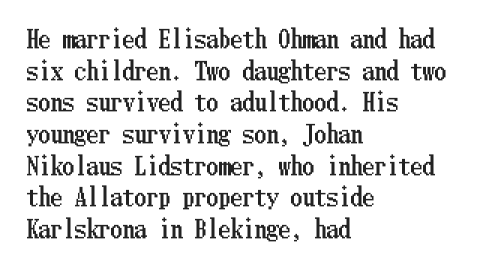
The image shows 24 px text type, upright; set left-aligned, normal line spacing (1.32x), normal letter spacing, not underlined.
